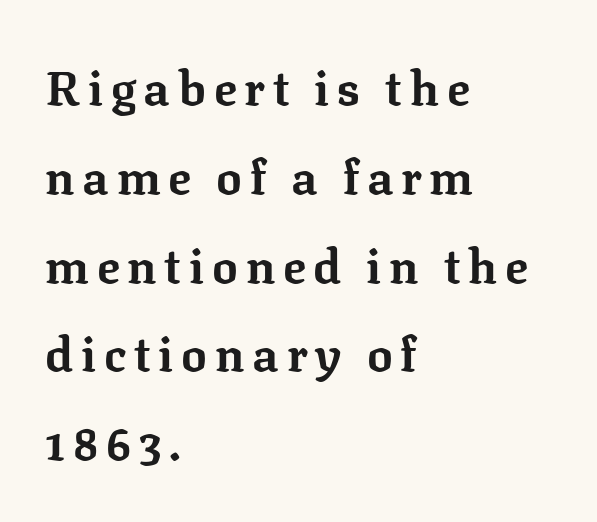
Q: Is the text bold? A: Yes.
Q: Is the text italic (slanted)? A: No, it is upright.
Q: Is the typeface a serif or a sans-serif typeface? A: Serif.
Q: Is the text underlined? A: No.
Q: How is the paragraph aligned? A: Left-aligned.
Q: Width (condensed, normal, or wide)? A: Normal.
Q: Stroke contrast? A: Low.
Q: x-height? A: Medium.
Q: Monospaced? A: No.
